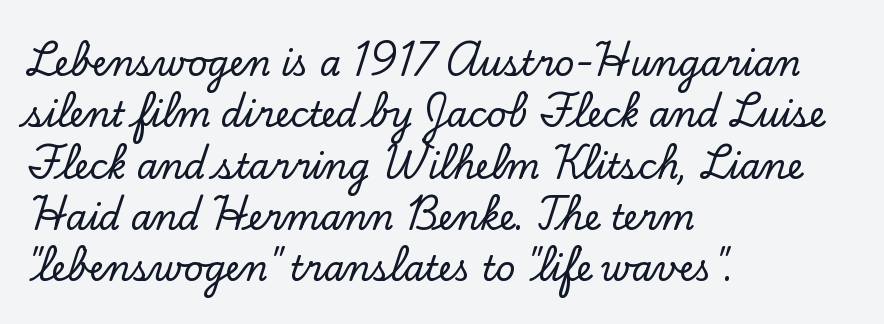
Q: Is the text italic (slanted)? A: Yes.
Q: Is the typeface a serif or a sans-serif typeface? A: Serif.
Q: Is the text underlined? A: No.
Q: How is the paragraph aligned? A: Left-aligned.
Q: Is the spacing between letters normal or unusually wide? A: Normal.
Q: Is the spacing between lines tight, normal or loose? A: Normal.
Q: Width (condensed, normal, or wide)? A: Normal.
Q: Stroke contrast? A: Low.
Q: x-height? A: Small.
Q: Monospaced? A: No.
